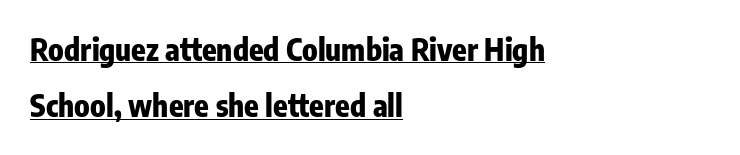
The letters stand straight up with perfectly vertical stems. A full-strength bold gives these letters their thick strokes. This sample uses plain, unmodified letter spacing. The designer went with a sans here, leaving each stem footless. A typographer would call this underscored text. This sample is left-justified, so line endings fall wherever the words run out.
